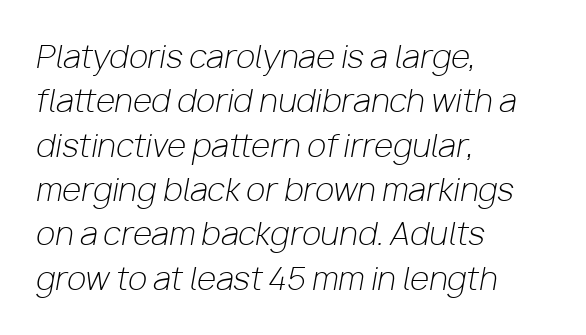
Casual observation: everything's shoved over to the left. Bare-footed words on every line. The line-height multiplier appears to be the usual default. Proportional: the letters do not fall into vertical columns. The face used here has a pronounced slope to its letters.
